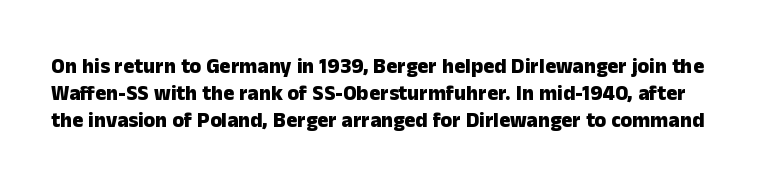
The image shows 21 px bold type, upright; set normal line spacing (1.28x), normal letter spacing, not underlined.
